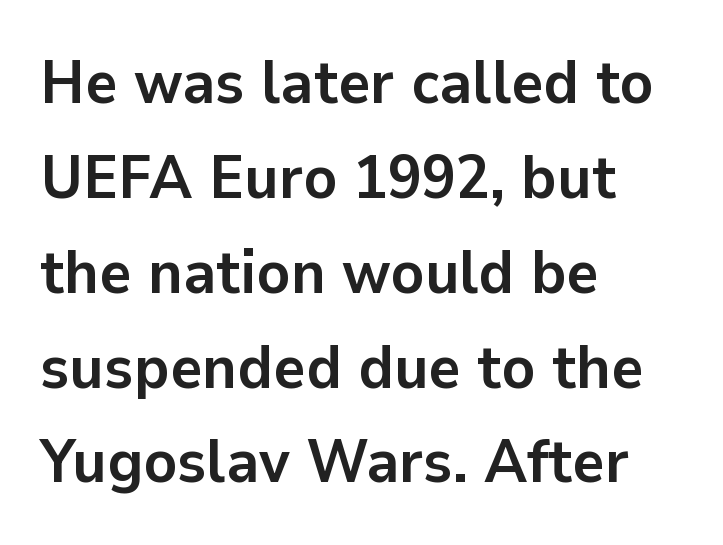
Q: Is the text bold? A: Yes.
Q: Is the text italic (slanted)? A: No, it is upright.
Q: Is the typeface a serif or a sans-serif typeface? A: Sans-serif.
Q: Is the text underlined? A: No.
Q: How is the paragraph aligned? A: Left-aligned.
Q: Is the spacing between letters normal or unusually wide? A: Normal.
Q: Is the spacing between lines tight, normal or loose? A: Normal.
Q: Width (condensed, normal, or wide)? A: Normal.
Q: Stroke contrast? A: Low.
Q: x-height? A: Medium.
Q: Monospaced? A: No.
